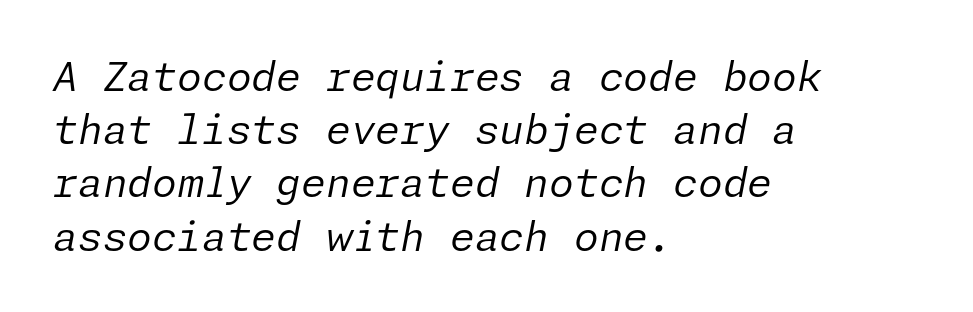
{"italic": "yes", "lean": "right", "slant_degrees": 11, "bold": "no", "weight": "regular", "width": "normal", "stroke_contrast": "low", "x_height": "medium", "underline": "no", "align": "left", "line_spacing": "normal", "line_spacing_ratio": 1.33, "letter_spacing": "normal", "letter_spacing_em": 0.0, "glyph_px": 40}
